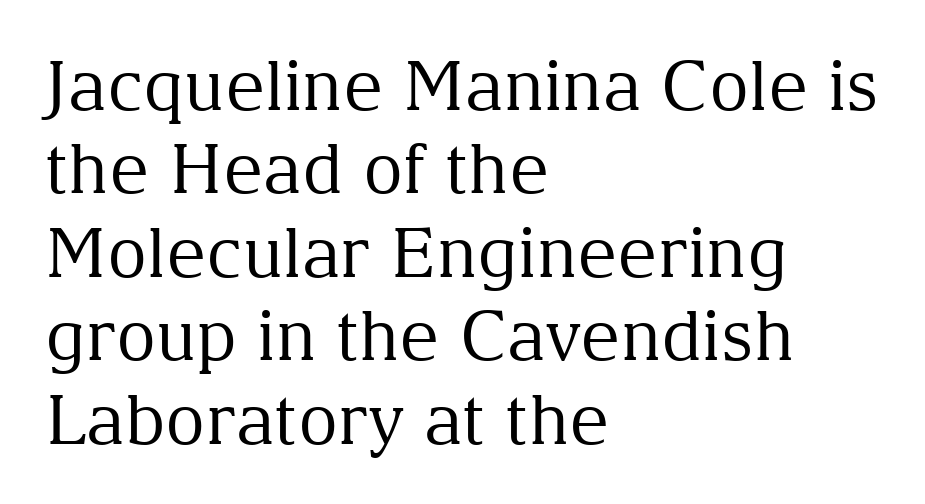
The image shows 69 px regular-weight serif type, upright; set left-aligned, line spacing 1.21x, normal letter spacing, not underlined; medium stroke contrast and a medium x-height.
